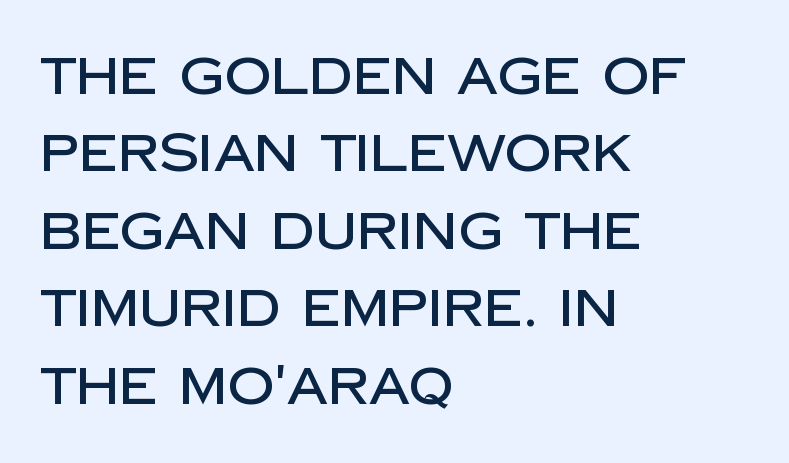
Q: Is the text italic (slanted)? A: No, it is upright.
Q: Is the typeface a serif or a sans-serif typeface? A: Sans-serif.
Q: Is the text underlined? A: No.
Q: How is the paragraph aligned? A: Left-aligned.
Q: Is the spacing between letters normal or unusually wide? A: Normal.
Q: Is the spacing between lines tight, normal or loose? A: Normal.
Q: Width (condensed, normal, or wide)? A: Normal.
Q: Stroke contrast? A: Low.
Q: x-height? A: Large.
Q: Monospaced? A: No.
